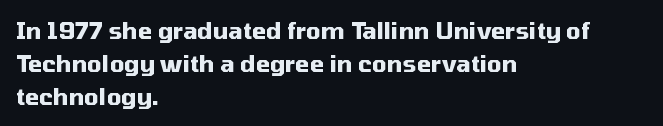
The gaps between neighbouring characters are ordinary and unremarkable. A dark, heavy texture on the line: the type is bold. Leftover space on each line is placed entirely after the last word. Reading down the column, the eye jumps a familiar distance to each next line. This is the regular roman posture of the typeface.
